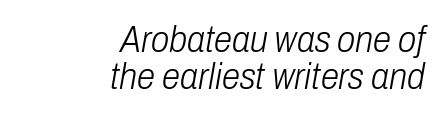
{"italic": "yes", "lean": "right", "slant_degrees": 10, "bold": "no", "weight": "light", "width": "condensed", "stroke_contrast": "low", "x_height": "medium", "monospaced": "no", "underline": "no", "align": "right", "line_spacing": "tight", "line_spacing_ratio": 1.0, "letter_spacing": "normal", "letter_spacing_em": 0.0, "glyph_px": 37}
